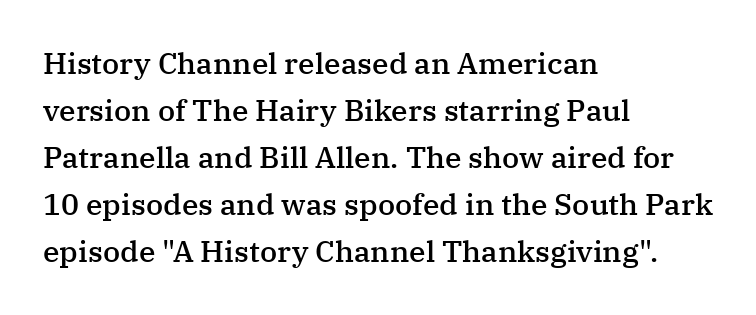
{"serif": "yes", "italic": "no", "bold": "semi", "weight": "semibold", "width": "normal", "stroke_contrast": "medium", "x_height": "medium", "monospaced": "no", "underline": "no", "align": "left", "line_spacing": "normal", "line_spacing_ratio": 1.57, "letter_spacing": "normal", "letter_spacing_em": 0.0, "glyph_px": 30}
